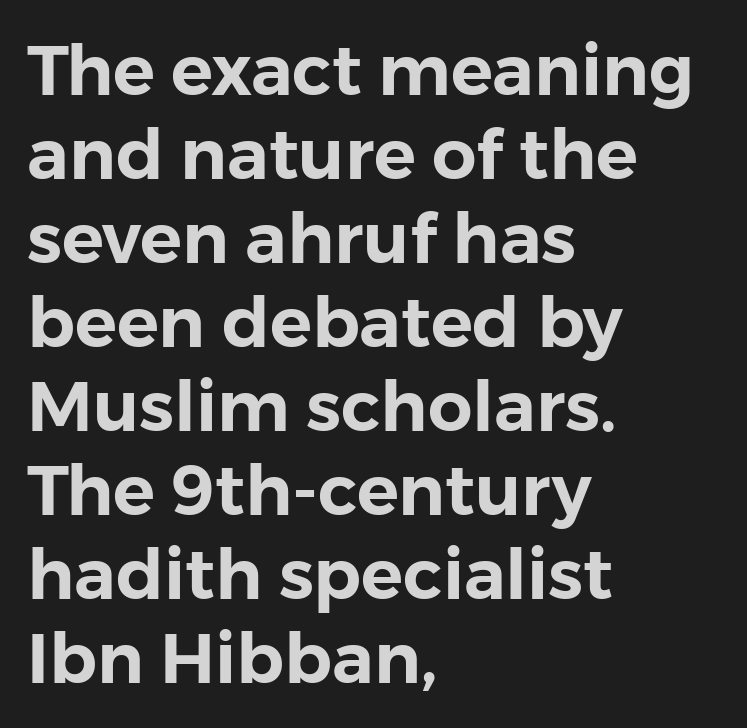
Ascenders rise straight up at ninety degrees. This sample uses a sans-serif face. The paragraph shown leans on its left margin. Is the letter spacing exaggerated? No — it looks like the ordinary default.
